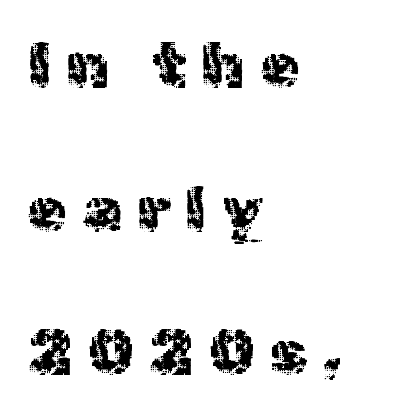
Type without underlining. The letterforms stand isolated, each surrounded by extra space. Horizontal bands of white between lines are thick stripes. The designer went with a sans here, leaving each stem footless.
